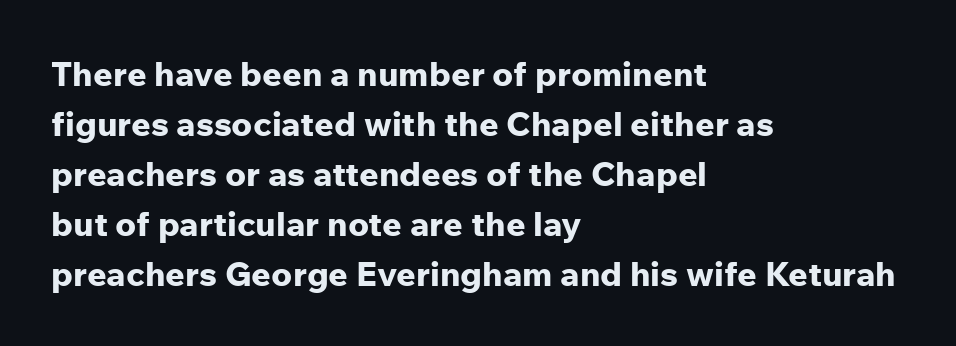
Q: Is the text bold? A: Yes.
Q: Is the text italic (slanted)? A: No, it is upright.
Q: Is the typeface a serif or a sans-serif typeface? A: Sans-serif.
Q: Is the text underlined? A: No.
Q: How is the paragraph aligned? A: Left-aligned.
Q: Is the spacing between letters normal or unusually wide? A: Normal.
Q: Is the spacing between lines tight, normal or loose? A: Normal.
Q: Width (condensed, normal, or wide)? A: Normal.
Q: Stroke contrast? A: Low.
Q: x-height? A: Medium.
Q: Monospaced? A: No.
